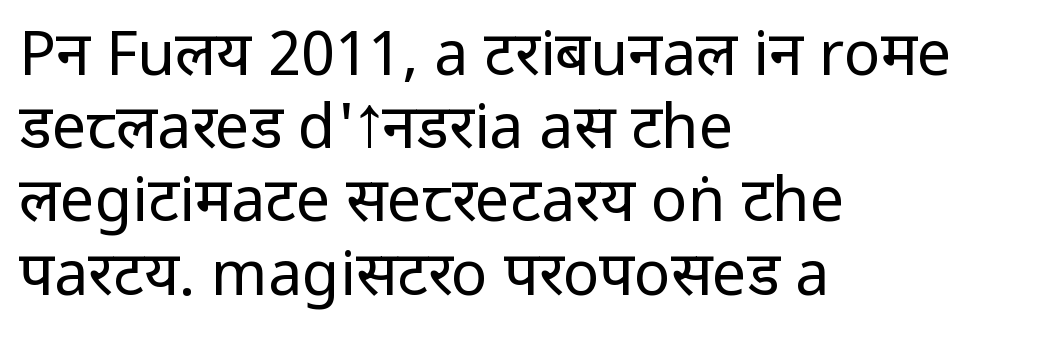
{"serif": "no", "italic": "no", "bold": "no", "weight": "regular", "width": "condensed", "stroke_contrast": "low", "x_height": "large", "monospaced": "no", "underline": "no", "align": "left", "line_spacing_ratio": 1.2, "letter_spacing": "normal", "letter_spacing_em": 0.0, "glyph_px": 61}
